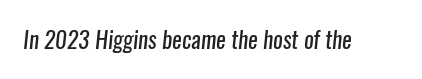
The image shows 23 px text type; set normal letter spacing, not underlined.
